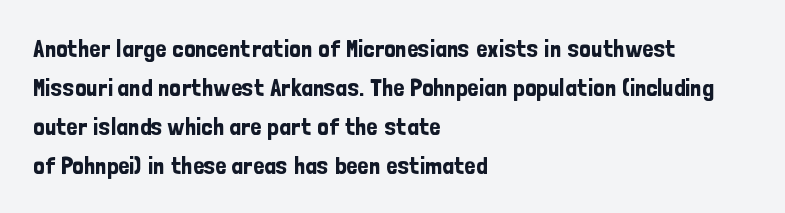
The horizontal fit of the characters is conventional and even. The passage shown stacks its lines at a standard gap. The letters stand straight up with perfectly vertical stems. Descender tails drop into unmarked territory. Is the block centered? No — it sits flush against the left margin.
